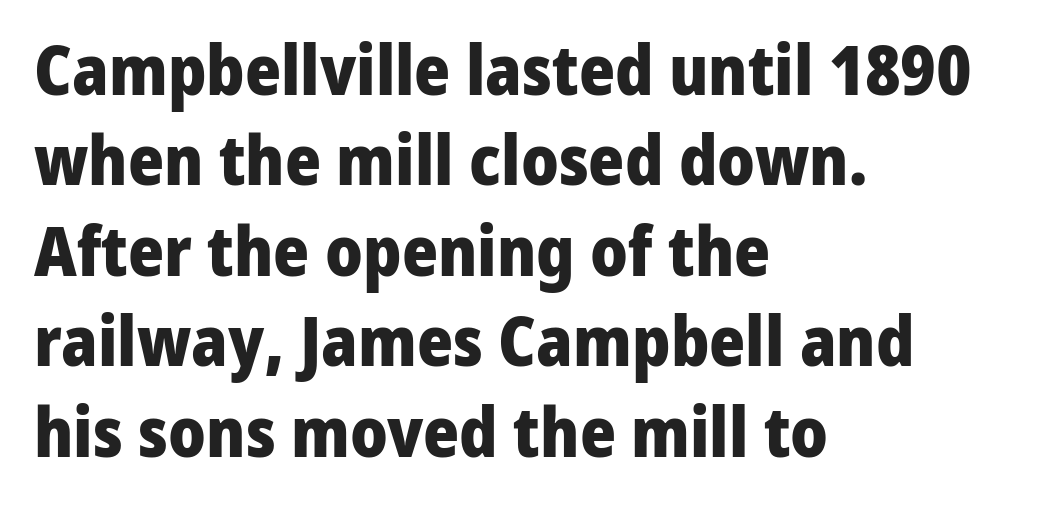
The image shows 69 px heavy sans-serif type, upright; set left-aligned, normal line spacing (1.31x), normal letter spacing, not underlined; low stroke contrast and a medium x-height.
